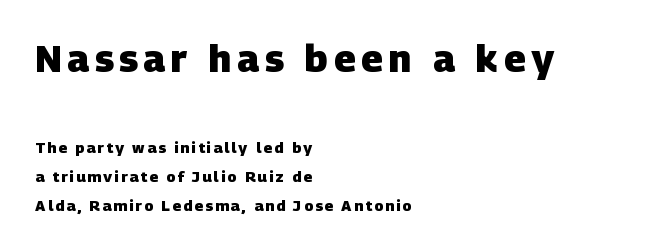
What weight is shown? A full bold with thick strokes. Larger block? The one above; the one below is distinctly smaller. How would I describe the line gaps? Wide and relaxed. This sample has the flowing, uneven cadence of proportional lettering. The typeface chosen for these lines omits serifs.
